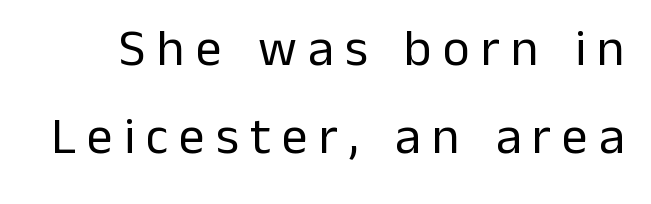
Q: Is the text bold? A: No.
Q: Is the text italic (slanted)? A: No, it is upright.
Q: Is the typeface a serif or a sans-serif typeface? A: Sans-serif.
Q: Is the text underlined? A: No.
Q: Is the spacing between letters normal or unusually wide? A: Unusually wide.
Q: Is the spacing between lines tight, normal or loose? A: Normal.
Q: Width (condensed, normal, or wide)? A: Normal.
Q: Stroke contrast? A: Low.
Q: x-height? A: Medium.
Q: Monospaced? A: No.
